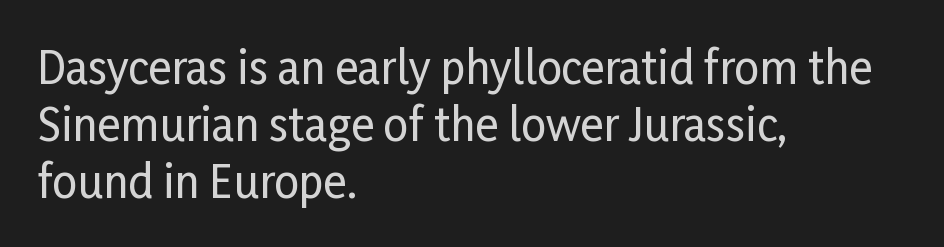
{"serif": "no", "italic": "no", "width": "condensed", "stroke_contrast": "low", "x_height": "medium", "monospaced": "no", "underline": "no", "align": "left", "line_spacing": "normal", "line_spacing_ratio": 1.29, "letter_spacing": "normal", "letter_spacing_em": 0.0, "glyph_px": 44}
